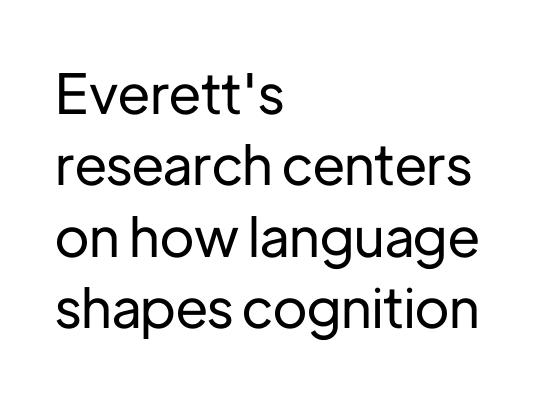
Q: Is the text italic (slanted)? A: No, it is upright.
Q: Is the typeface a serif or a sans-serif typeface? A: Sans-serif.
Q: Is the text underlined? A: No.
Q: How is the paragraph aligned? A: Left-aligned.
Q: Is the spacing between letters normal or unusually wide? A: Normal.
Q: Is the spacing between lines tight, normal or loose? A: Normal.
Q: Width (condensed, normal, or wide)? A: Normal.
Q: Stroke contrast? A: Low.
Q: x-height? A: Medium.
Q: Monospaced? A: No.
